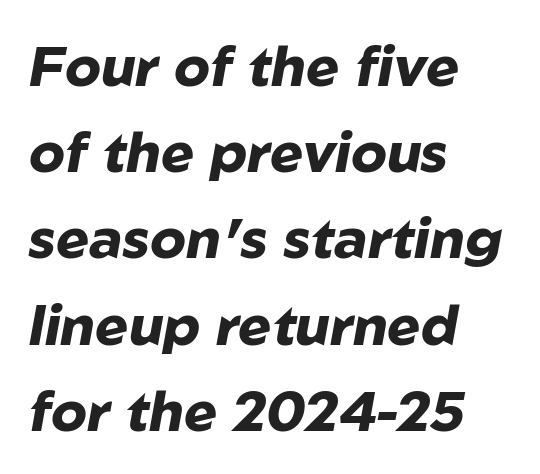
The image shows 56 px heavy type, italic (leaning right); set left-aligned, normal line spacing (1.54x), normal letter spacing, not underlined; low stroke contrast and a medium x-height.
